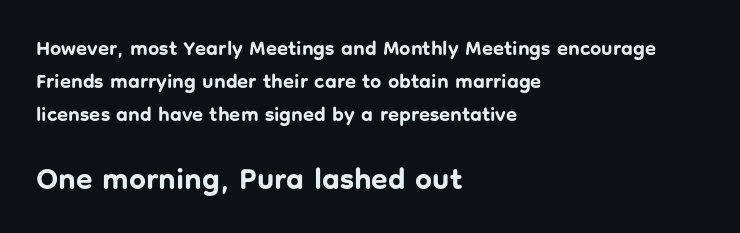
The image shows 30 px bold sans-serif type, upright; set left-aligned, normal line spacing (1.66x), normal letter spacing, not underlined; the second (bottom) block is 1.5x larger; low stroke contrast and a medium x-height.
